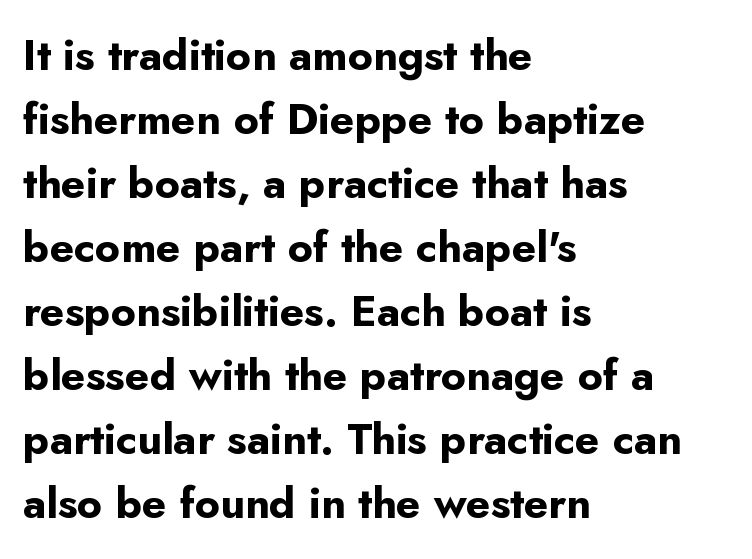
{"serif": "no", "italic": "no", "bold": "yes", "weight": "bold", "width": "normal", "stroke_contrast": "low", "x_height": "small", "monospaced": "no", "underline": "no", "align": "left", "line_spacing": "normal", "line_spacing_ratio": 1.49, "letter_spacing": "normal", "letter_spacing_em": 0.0, "glyph_px": 43}
